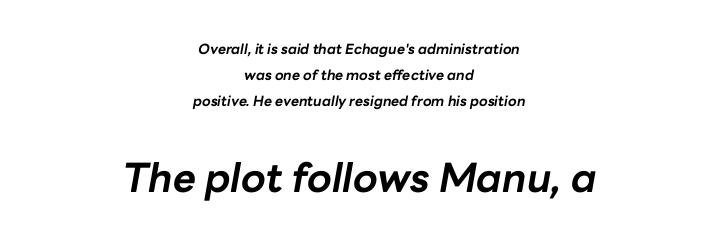
The characters look thick and weighty, a clear bold. The type is set solid horizontally, with unmodified tracking. The face used here appears at its bigger size in the lower chunk. The text carries the slant typical of an italic or oblique font. The compositor balanced each line on the midline. Clear beneath every line of the passage.
